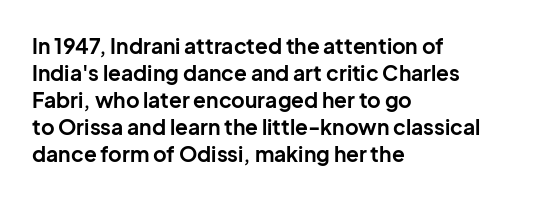
The image shows 21 px bold type, upright; set left-aligned, normal line spacing (1.28x), normal letter spacing, not underlined.
